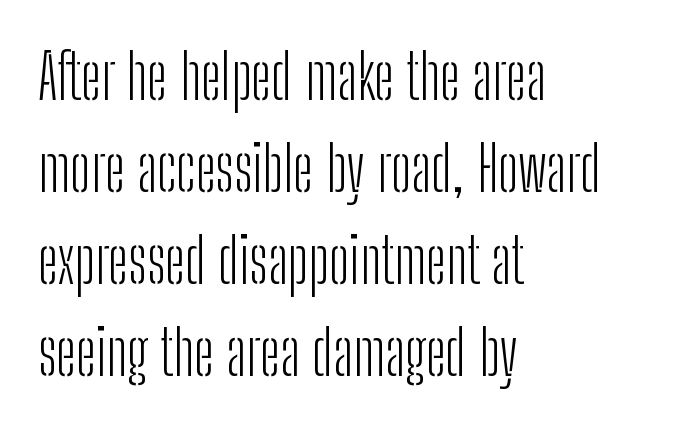
Casual observation: everything's shoved over to the left. The face used here is a sans, in the tradition of grotesques and geometrics. The rows are spaced the way most documents space them. The weight tops out at a normal text grade. This sample uses plain, unmodified letter spacing. Each letter keeps its own natural width here, so spacing adapts to shape.
